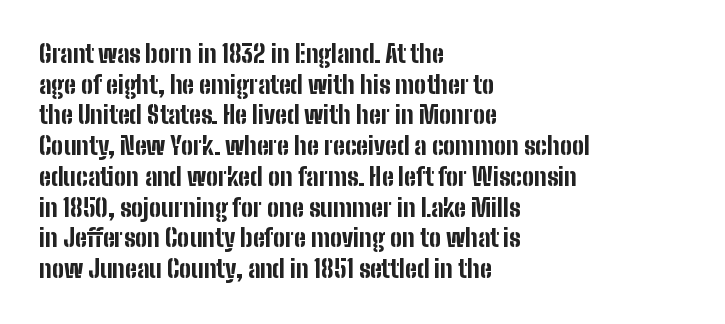
{"italic": "no", "bold": "yes", "underline": "no", "align": "left", "line_spacing": "normal", "line_spacing_ratio": 1.28, "letter_spacing": "normal", "letter_spacing_em": 0.0, "glyph_px": 24}
